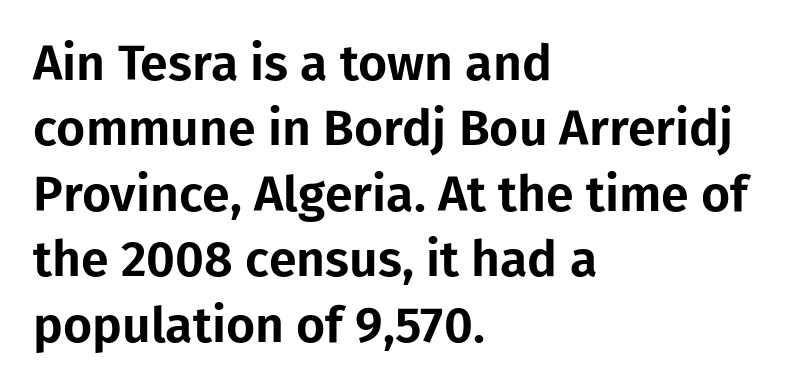
In terms of leading, this rendering sits right in the middle. Font category for this specimen: sans-serif. Descenders hang freely into open space. Tall strokes in this sample are plumb rather than angled.
